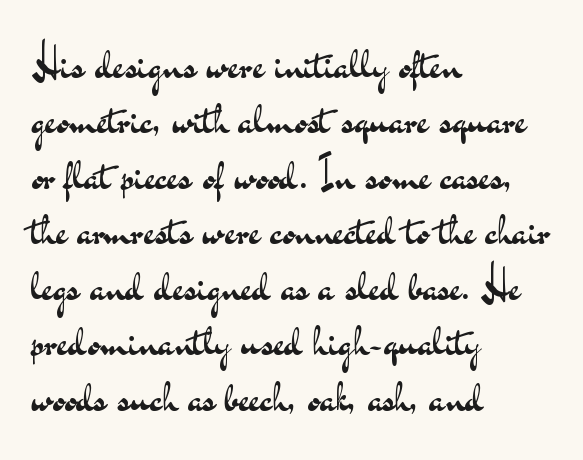
{"serif": "no", "bold": "no", "weight": "regular", "width": "wide", "stroke_contrast": "medium", "x_height": "small", "monospaced": "no", "underline": "no", "align": "left", "line_spacing": "normal", "line_spacing_ratio": 1.26, "letter_spacing": "normal", "letter_spacing_em": 0.0, "glyph_px": 44}
